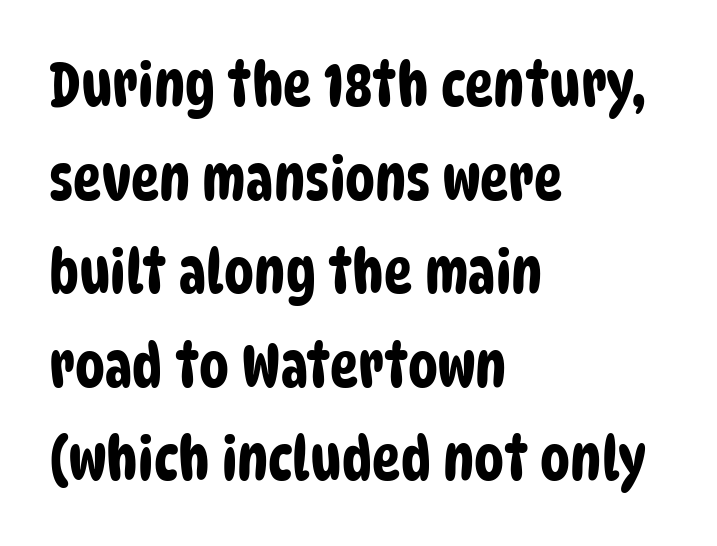
{"serif": "no", "width": "condensed", "stroke_contrast": "low", "x_height": "large", "monospaced": "no", "underline": "no", "align": "left", "line_spacing": "normal", "line_spacing_ratio": 1.56, "letter_spacing": "normal", "letter_spacing_em": 0.0, "glyph_px": 60}
